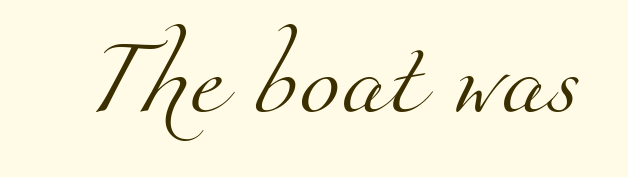
{"serif": "yes", "bold": "no", "weight": "light", "width": "normal", "stroke_contrast": "medium", "x_height": "small", "monospaced": "no", "underline": "no", "letter_spacing": "normal", "letter_spacing_em": 0.0, "glyph_px": 75}
